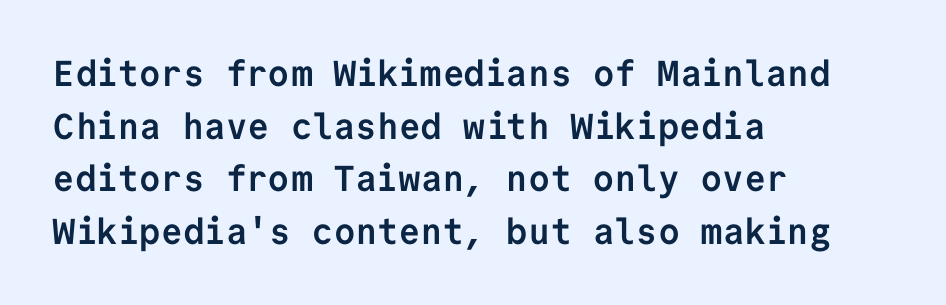
The paragraph shown leans on its left margin. Notice how descenders clear the ascenders below comfortably — that's standard leading. Font category for this specimen: sans-serif. Does the weight exceed regular? Yes, all the way to bold. Anything drawn beneath the words? Only blank space.
